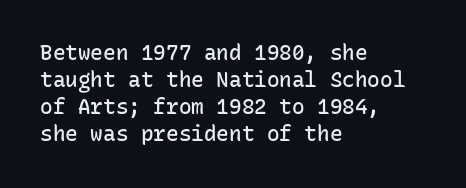
The image shows 21 px text type, upright; set left-aligned, normal line spacing (1.29x), normal letter spacing, not underlined.
